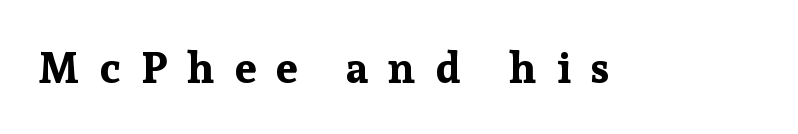
Compared with an ordinary text face, these strokes are far heavier — a full bold. Here the glyphs are tracked loosely, breaking word shapes into spaced letters. The type family on display is of the serif kind. Looks like regular typesetting: each glyph gets only the width it needs. The zone under the glyphs is completely vacant.
